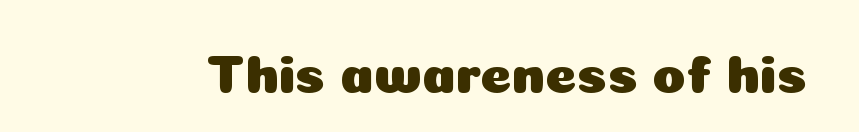
Q: Is the text italic (slanted)? A: No, it is upright.
Q: Is the typeface a serif or a sans-serif typeface? A: Sans-serif.
Q: Is the text underlined? A: No.
Q: Is the spacing between letters normal or unusually wide? A: Normal.
Q: Width (condensed, normal, or wide)? A: Normal.
Q: Stroke contrast? A: Low.
Q: x-height? A: Medium.
Q: Monospaced? A: No.
